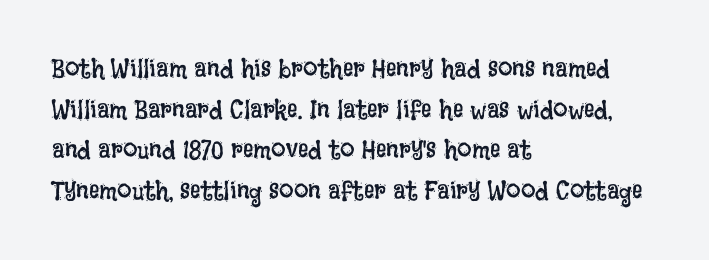
The image shows 26 px text type, upright; set left-aligned, normal line spacing (1.56x), normal letter spacing, not underlined.
